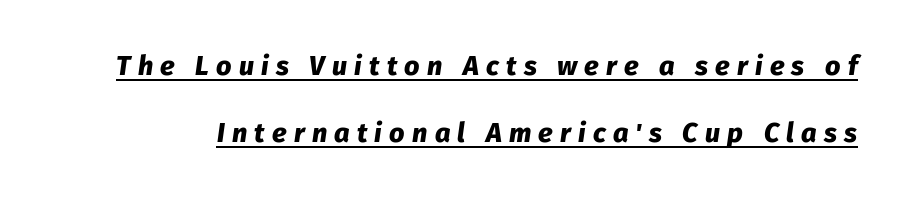
The image shows 27 px bold type, italic (leaning right); set loose line spacing (2.48x), unusually wide letter spacing (+0.27 em), underlined.
